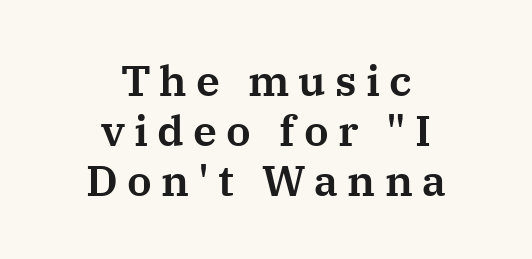
The image shows 43 px serif type, upright; set centered, line spacing 1.16x, unusually wide letter spacing (+0.21 em), not underlined; medium stroke contrast and a medium x-height.
